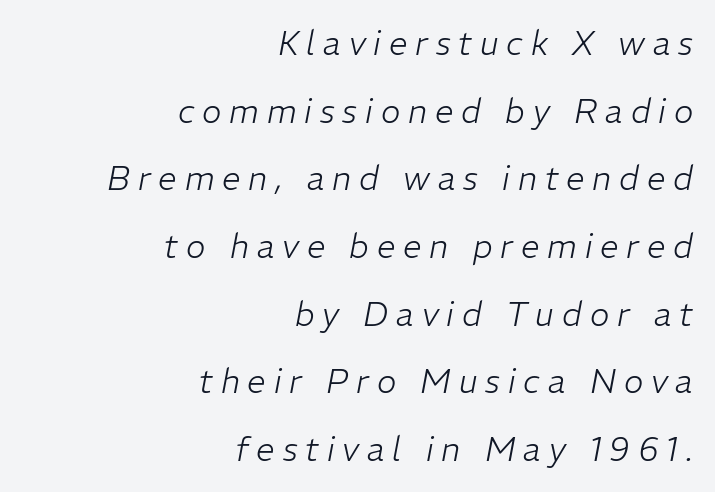
The font is comparable to plain body text, perhaps lighter. Line spacing here is loose. These lines stack with their right ends in a neat column. Letter spacing: wide. The typography opts for an oblique posture over an upright one.
